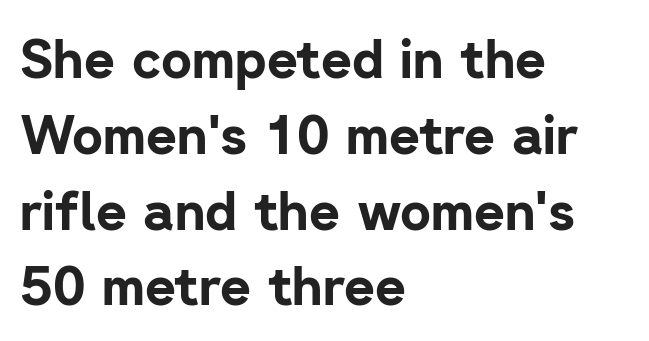
{"serif": "no", "italic": "no", "bold": "yes", "weight": "bold", "width": "normal", "stroke_contrast": "low", "x_height": "medium", "monospaced": "no", "underline": "no", "align": "left", "line_spacing": "normal", "line_spacing_ratio": 1.43, "letter_spacing": "normal", "letter_spacing_em": 0.0, "glyph_px": 53}
